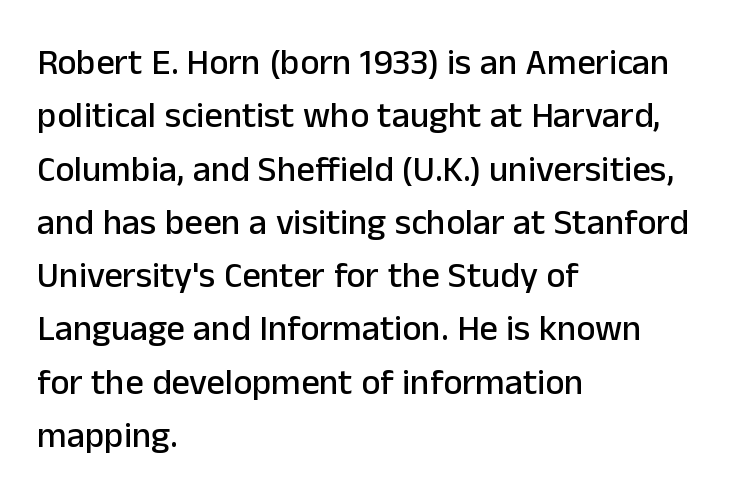
Q: Is the text italic (slanted)? A: No, it is upright.
Q: Is the typeface a serif or a sans-serif typeface? A: Sans-serif.
Q: Is the text underlined? A: No.
Q: How is the paragraph aligned? A: Left-aligned.
Q: Is the spacing between letters normal or unusually wide? A: Normal.
Q: Is the spacing between lines tight, normal or loose? A: Normal.
Q: Width (condensed, normal, or wide)? A: Normal.
Q: Stroke contrast? A: Low.
Q: x-height? A: Medium.
Q: Monospaced? A: No.
